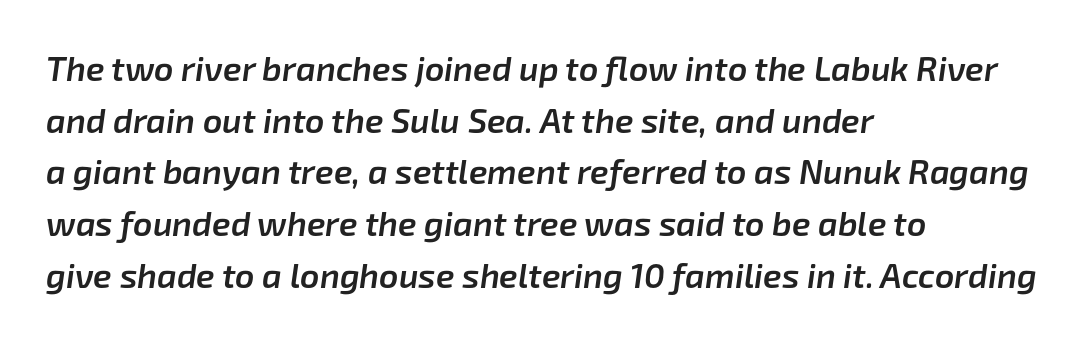
Italic? Definitely — the glyphs are oblique. What stands out about the letter spacing? Nothing — it is the standard amount. Semibold letterforms, between regular and bold. The setting favours the left margin, as ordinary paragraphs usually do.
